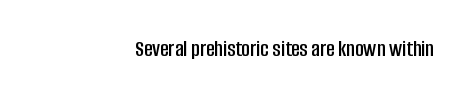
The image shows 23 px text type, upright; set right-aligned, normal letter spacing, not underlined.
